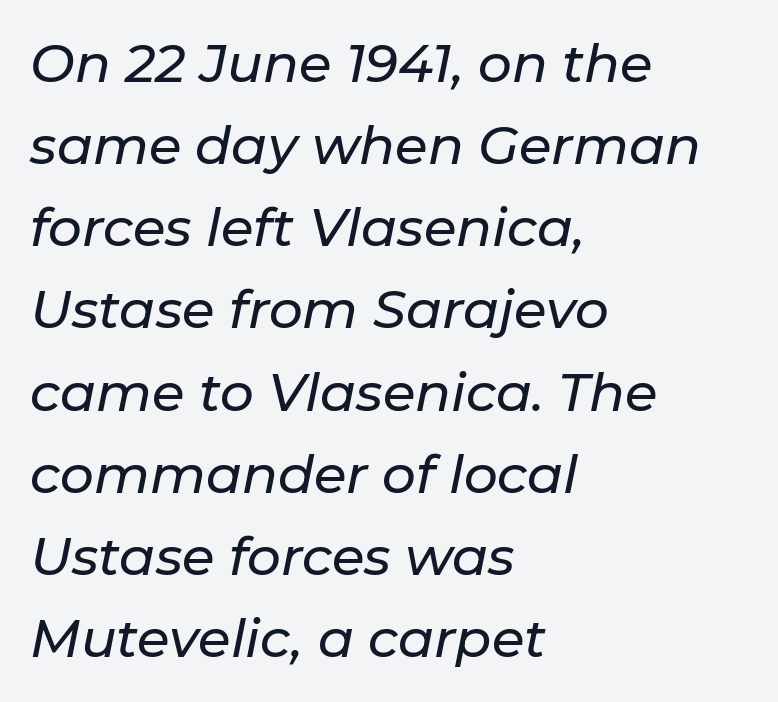
The baseline area is clear. A normal amount of white space separates one row of letters from the next. Think of a printed novel: that variable character pitch is what you see here. In terms of letterspacing, this is plain default setting. The setting favours the left margin, as ordinary paragraphs usually do. A typesetter would mark this as italic.
